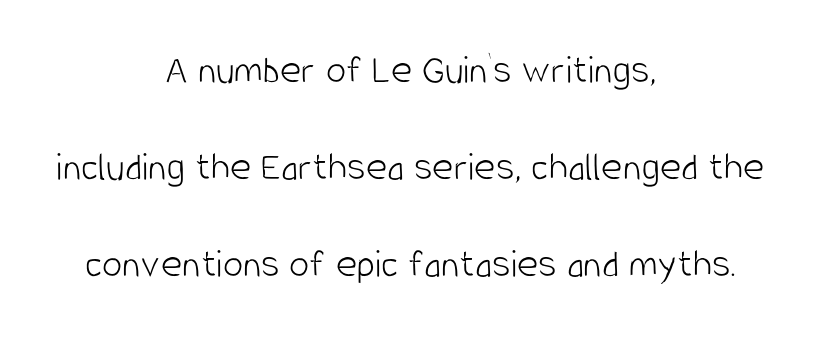
Q: Is the text bold? A: No.
Q: Is the text italic (slanted)? A: No, it is upright.
Q: Is the typeface a serif or a sans-serif typeface? A: Sans-serif.
Q: Is the text underlined? A: No.
Q: How is the paragraph aligned? A: Centered.
Q: Is the spacing between letters normal or unusually wide? A: Normal.
Q: Is the spacing between lines tight, normal or loose? A: Loose.
Q: Width (condensed, normal, or wide)? A: Condensed.
Q: Stroke contrast? A: Low.
Q: x-height? A: Large.
Q: Monospaced? A: No.
